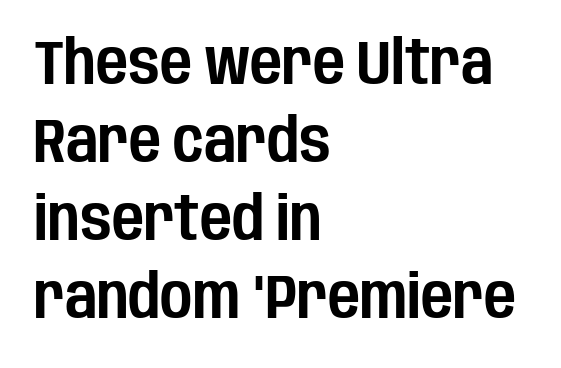
Type without underlining. Italic? Not at all — the glyphs are vertical. Typographically, this falls in the sans-serif category. The passage shown stacks its lines at a standard gap. Inter-character spacing is left at the font's built-in metrics. Visually the block forms a straight wall on the left and a jagged coastline on the right.
